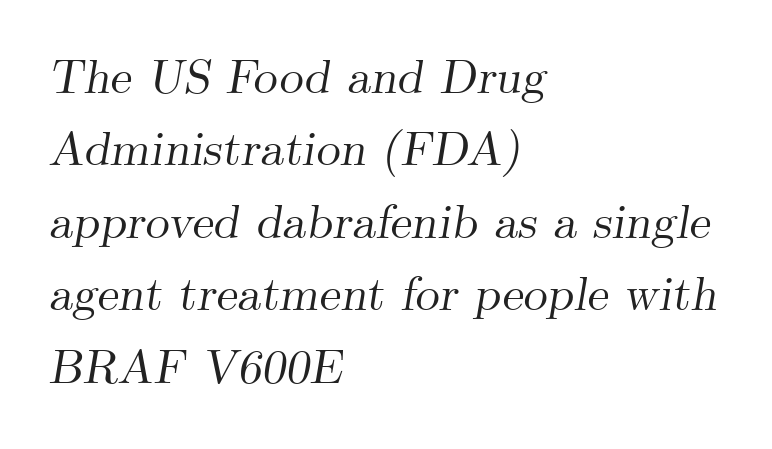
The image shows 48 px serif type, italic (leaning right); set left-aligned, normal line spacing (1.51x), normal letter spacing, not underlined; medium stroke contrast and a small x-height.
